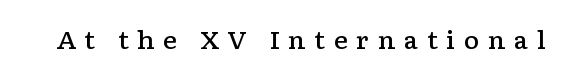
The image shows 24 px text type, upright; set unusually wide letter spacing (+0.35 em), not underlined.
